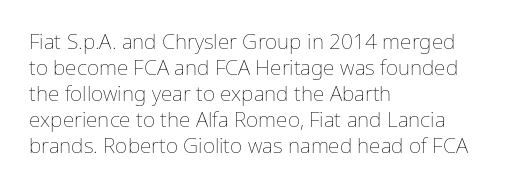
{"italic": "no", "bold": "no", "underline": "no", "align": "left", "line_spacing_ratio": 1.24, "letter_spacing": "normal", "letter_spacing_em": 0.0, "glyph_px": 21}
